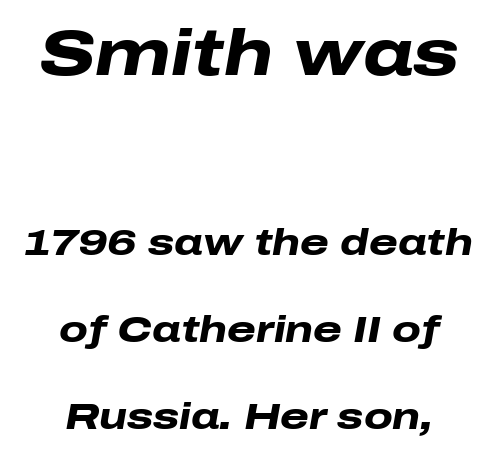
Q: Is the text bold? A: Yes.
Q: Is the text italic (slanted)? A: Yes, it leans right by about 10 degrees.
Q: Is the text underlined? A: No.
Q: How is the paragraph aligned? A: Centered.
Q: Is the spacing between letters normal or unusually wide? A: Normal.
Q: Is the spacing between lines tight, normal or loose? A: Loose.
Q: Which block of text is set in a larger size, the first (top) or the second (bottom)? A: The first (top) one.
Q: Width (condensed, normal, or wide)? A: Wide.
Q: Stroke contrast? A: Low.
Q: x-height? A: Medium.
Q: Monospaced? A: No.
